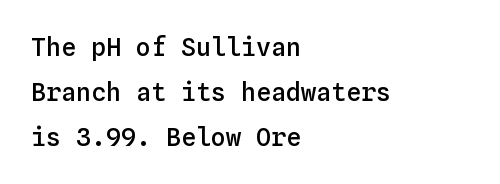
The image shows 25 px text type, upright; set left-aligned, line spacing 1.81x, normal letter spacing, not underlined.
